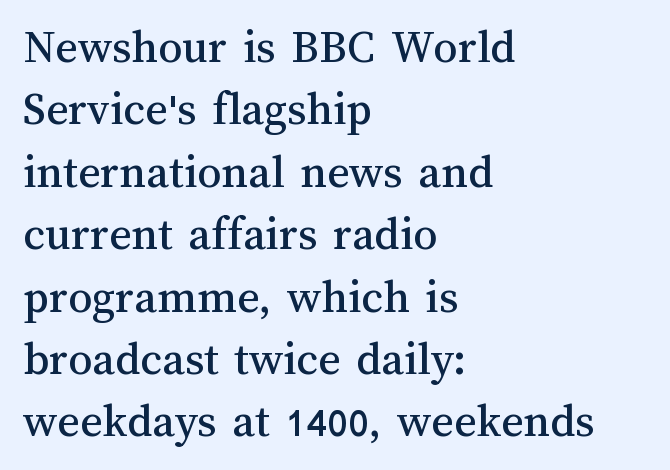
Q: Is the text italic (slanted)? A: No, it is upright.
Q: Is the text underlined? A: No.
Q: How is the paragraph aligned? A: Left-aligned.
Q: Is the spacing between letters normal or unusually wide? A: Normal.
Q: Is the spacing between lines tight, normal or loose? A: Normal.
Q: Width (condensed, normal, or wide)? A: Normal.
Q: Stroke contrast? A: Medium.
Q: x-height? A: Medium.
Q: Monospaced? A: No.
